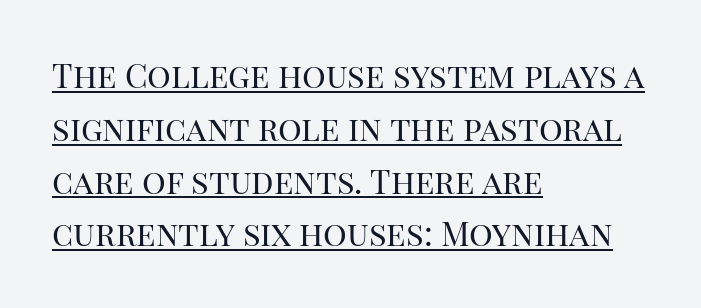
{"serif": "yes", "italic": "no", "bold": "no", "weight": "regular", "width": "normal", "stroke_contrast": "high", "x_height": "large", "monospaced": "no", "underline": "yes", "align": "left", "line_spacing": "normal", "line_spacing_ratio": 1.6, "letter_spacing": "normal", "letter_spacing_em": 0.0, "glyph_px": 33}
